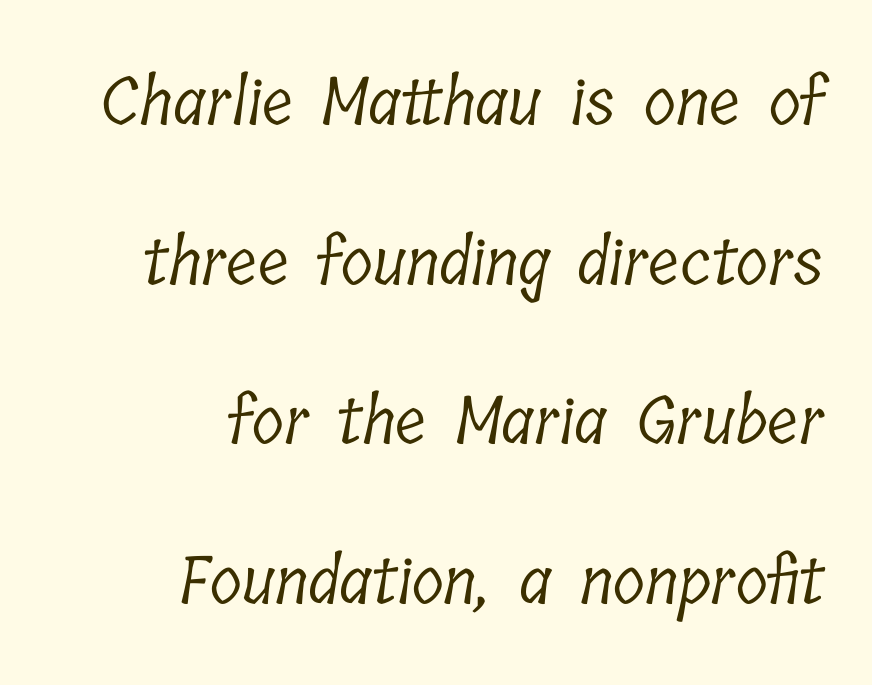
These lines stand farther apart than default settings would place them. The letters advance in unequal steps, a hallmark of proportional type. The passage shown has conventional tracking throughout. Type style note: has serifs. Clear beneath every line of the passage.
